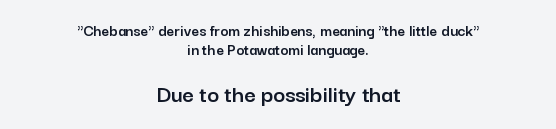
{"italic": "no", "underline": "no", "align": "center", "line_spacing": "tight", "line_spacing_ratio": 1.11, "letter_spacing": "normal", "letter_spacing_em": 0.0, "larger_block": "second", "size_ratio": 1.47, "glyph_px": 25}
